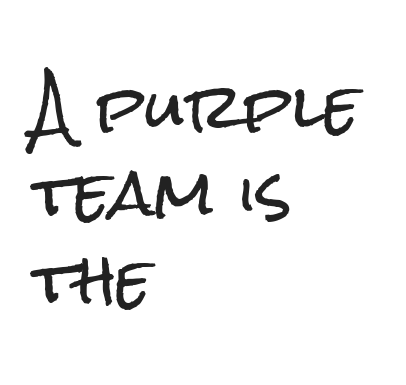
Q: Is the text italic (slanted)? A: No, it is upright.
Q: Is the typeface a serif or a sans-serif typeface? A: Sans-serif.
Q: Is the text underlined? A: No.
Q: How is the paragraph aligned? A: Left-aligned.
Q: Is the spacing between letters normal or unusually wide? A: Normal.
Q: Is the spacing between lines tight, normal or loose? A: Normal.
Q: Width (condensed, normal, or wide)? A: Condensed.
Q: Stroke contrast? A: Low.
Q: x-height? A: Medium.
Q: Monospaced? A: No.
